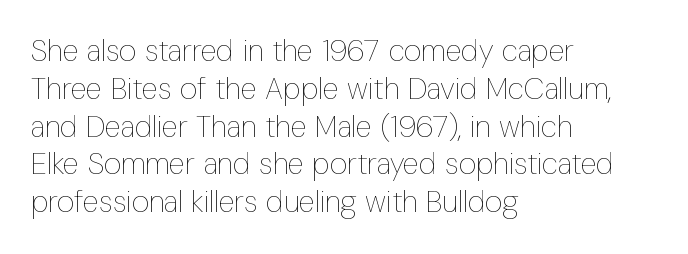
These lines are rendered in a variable-pitch font. Each new line begins a customary step beneath the previous one. The glyphs are unaccompanied by any horizontal stroke below them. Short and long lines alike share a common starting point at left. Weight: not bold — regular or lighter.
